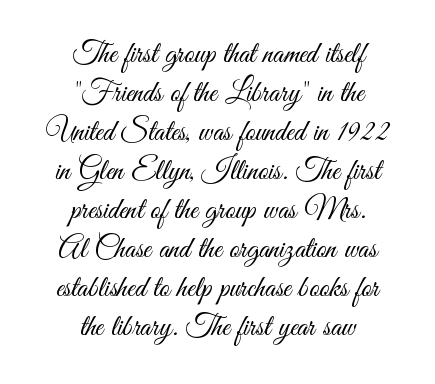
The image shows 30 px light, condensed sans-serif type; set centered, normal line spacing (1.3x), normal letter spacing, not underlined; medium stroke contrast and a small x-height.
